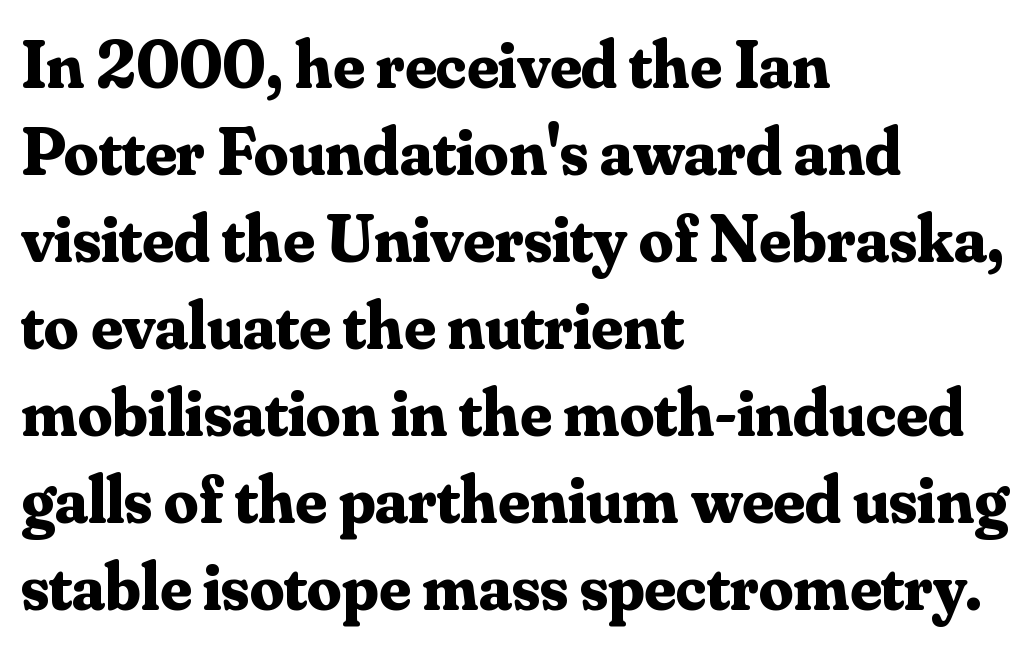
{"serif": "yes", "italic": "no", "bold": "yes", "weight": "bold", "width": "normal", "stroke_contrast": "medium", "x_height": "small", "monospaced": "no", "underline": "no", "align": "left", "line_spacing": "normal", "line_spacing_ratio": 1.28, "letter_spacing": "normal", "letter_spacing_em": 0.0, "glyph_px": 68}
